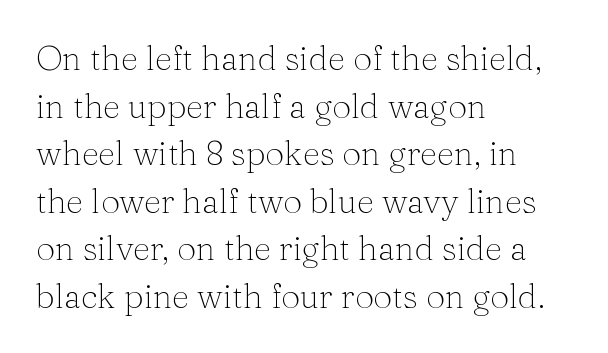
The cut favours lightness, reaching ordinary text weight at its darkest. Posture: upright roman. This is serif lettering, the kind often seen in printed books. This rendering features lettering with no underline. The designer left line spacing at the default.
